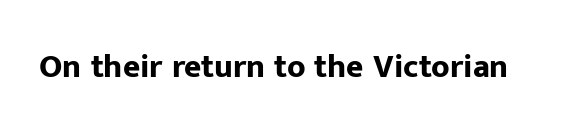
{"serif": "no", "italic": "no", "bold": "yes", "weight": "bold", "width": "normal", "stroke_contrast": "low", "x_height": "medium", "monospaced": "no", "underline": "no", "letter_spacing": "normal", "letter_spacing_em": 0.0, "glyph_px": 33}
